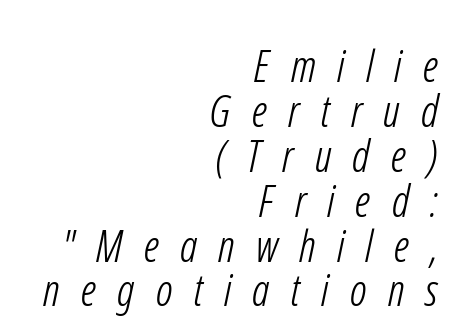
{"serif": "no", "bold": "no", "weight": "light", "width": "condensed", "stroke_contrast": "low", "x_height": "medium", "monospaced": "no", "underline": "no", "align": "right", "line_spacing": "tight", "line_spacing_ratio": 1.02, "letter_spacing": "wide", "letter_spacing_em": 0.48, "glyph_px": 44}
